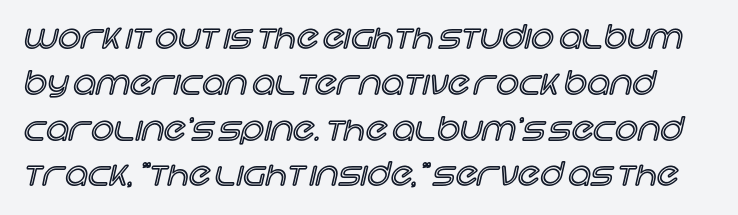
The image shows 32 px text type; set normal line spacing (1.43x), normal letter spacing, not underlined; a large x-height.
